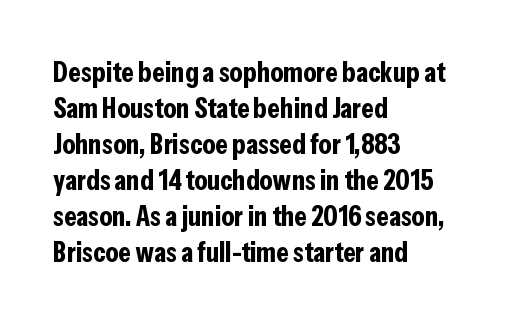
Q: Is the text bold? A: Yes.
Q: Is the text italic (slanted)? A: No, it is upright.
Q: Is the typeface a serif or a sans-serif typeface? A: Sans-serif.
Q: Is the text underlined? A: No.
Q: How is the paragraph aligned? A: Left-aligned.
Q: Is the spacing between letters normal or unusually wide? A: Normal.
Q: Width (condensed, normal, or wide)? A: Condensed.
Q: Stroke contrast? A: Low.
Q: x-height? A: Medium.
Q: Monospaced? A: No.
